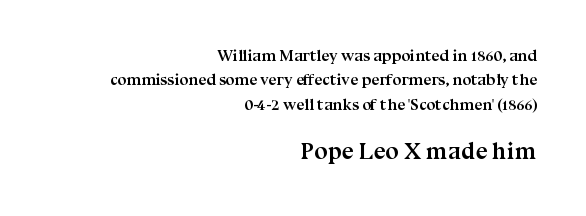
Q: Is the text bold? A: Yes.
Q: Is the text italic (slanted)? A: No, it is upright.
Q: Is the text underlined? A: No.
Q: How is the paragraph aligned? A: Right-aligned.
Q: Is the spacing between letters normal or unusually wide? A: Normal.
Q: Is the spacing between lines tight, normal or loose? A: Normal.
Q: Which block of text is set in a larger size, the first (top) or the second (bottom)? A: The second (bottom) one.
